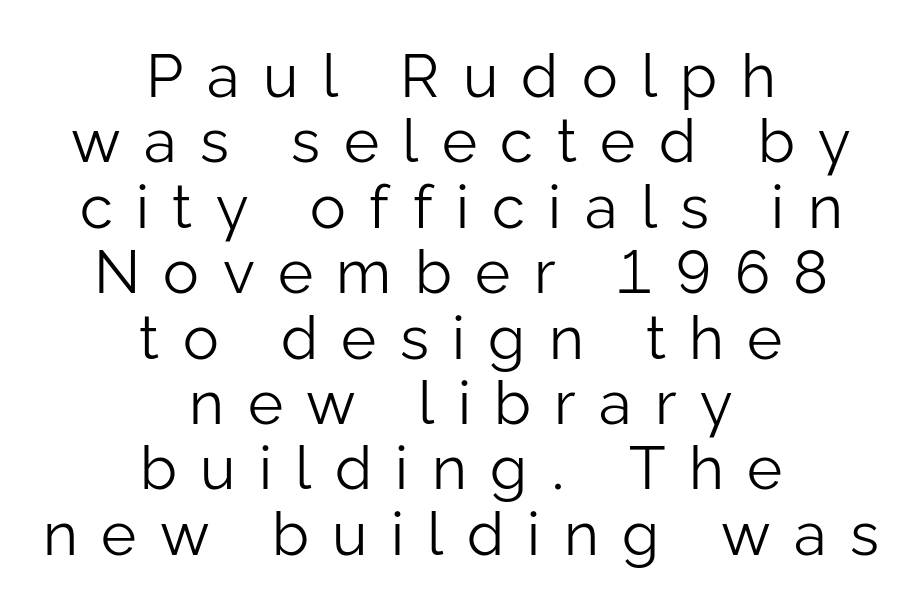
The image shows 60 px light sans-serif type, upright; set centered, tight line spacing (1.09x), unusually wide letter spacing (+0.39 em), not underlined; low stroke contrast and a medium x-height.
